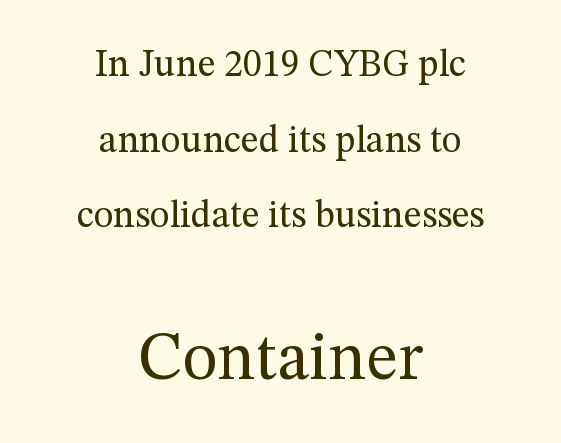
The foot of each line stays bare and open. Characters remain perfectly vertical along every line. The leading is generous, giving the passage an open texture. These glyphs show unthickened strokes, regular width or finer. The passage shown is typed in a proportional face where columns would drift.
